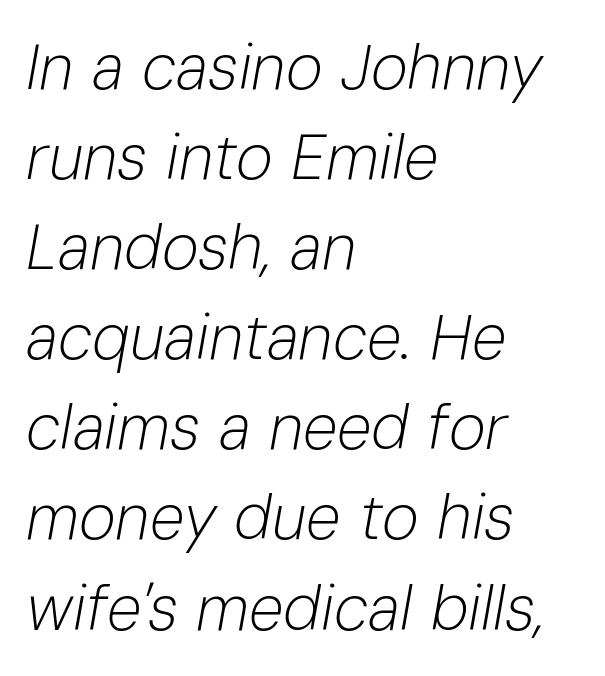
Q: Is the text bold? A: No.
Q: Is the text italic (slanted)? A: Yes, it leans right by about 10 degrees.
Q: Is the text underlined? A: No.
Q: How is the paragraph aligned? A: Left-aligned.
Q: Is the spacing between letters normal or unusually wide? A: Normal.
Q: Is the spacing between lines tight, normal or loose? A: Normal.
Q: Width (condensed, normal, or wide)? A: Normal.
Q: Stroke contrast? A: Low.
Q: x-height? A: Medium.
Q: Monospaced? A: No.
